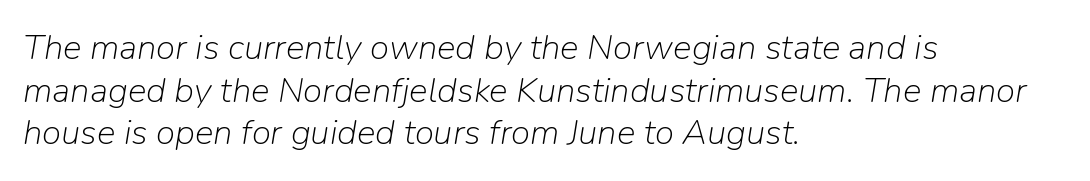
{"italic": "yes", "lean": "right", "slant_degrees": 9, "bold": "no", "weight": "light", "width": "normal", "stroke_contrast": "low", "x_height": "medium", "monospaced": "no", "underline": "no", "align": "left", "line_spacing_ratio": 1.22, "letter_spacing": "normal", "letter_spacing_em": 0.0, "glyph_px": 35}
